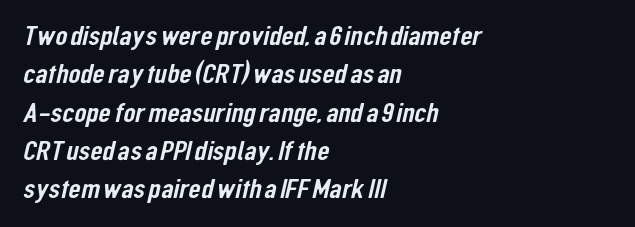
The image shows 28 px condensed sans-serif type; set left-aligned, normal line spacing (1.37x), normal letter spacing, not underlined; low stroke contrast and a medium x-height.
